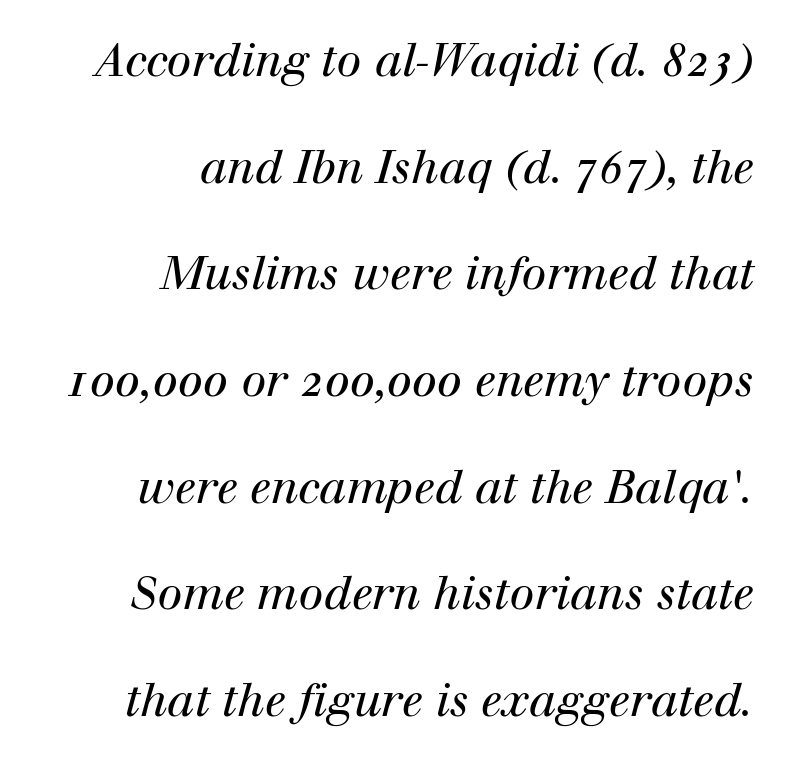
Q: Is the text bold? A: No.
Q: Is the text italic (slanted)? A: Yes, it leans right by about 12 degrees.
Q: Is the typeface a serif or a sans-serif typeface? A: Serif.
Q: Is the text underlined? A: No.
Q: How is the paragraph aligned? A: Right-aligned.
Q: Is the spacing between letters normal or unusually wide? A: Normal.
Q: Is the spacing between lines tight, normal or loose? A: Loose.
Q: Width (condensed, normal, or wide)? A: Normal.
Q: Stroke contrast? A: High.
Q: x-height? A: Medium.
Q: Monospaced? A: No.
